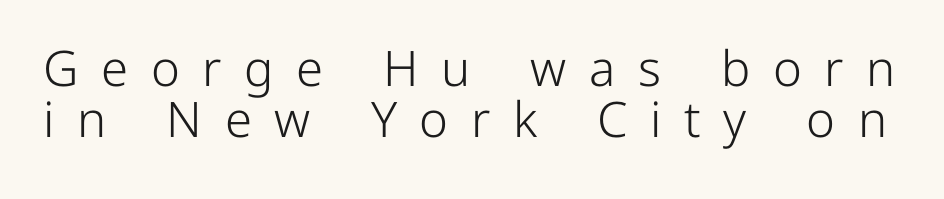
Q: Is the text bold? A: No.
Q: Is the text italic (slanted)? A: No, it is upright.
Q: Is the typeface a serif or a sans-serif typeface? A: Sans-serif.
Q: Is the text underlined? A: No.
Q: Is the spacing between letters normal or unusually wide? A: Unusually wide.
Q: Is the spacing between lines tight, normal or loose? A: Tight.
Q: Width (condensed, normal, or wide)? A: Normal.
Q: Stroke contrast? A: Low.
Q: x-height? A: Medium.
Q: Monospaced? A: No.
